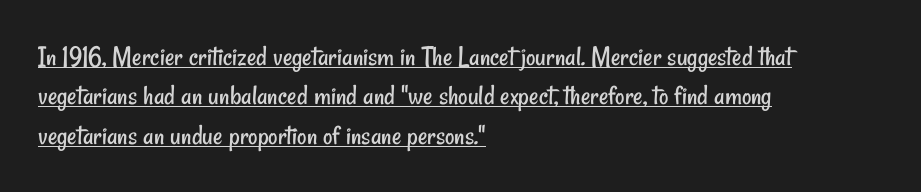
The image shows 29 px regular-weight, condensed sans-serif type; set left-aligned, normal line spacing (1.36x), normal letter spacing, underlined; low stroke contrast and a small x-height.
